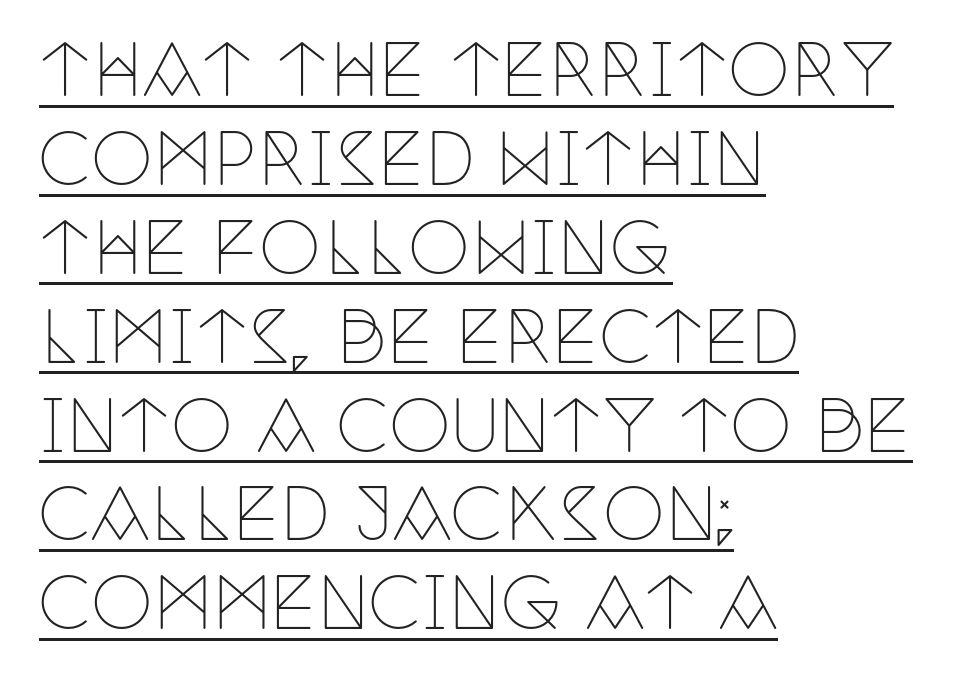
{"serif": "yes", "italic": "no", "bold": "no", "weight": "thin", "width": "condensed", "stroke_contrast": "low", "x_height": "large", "monospaced": "no", "underline": "yes", "align": "left", "line_spacing": "normal", "line_spacing_ratio": 1.27, "letter_spacing": "normal", "letter_spacing_em": 0.0, "glyph_px": 70}
